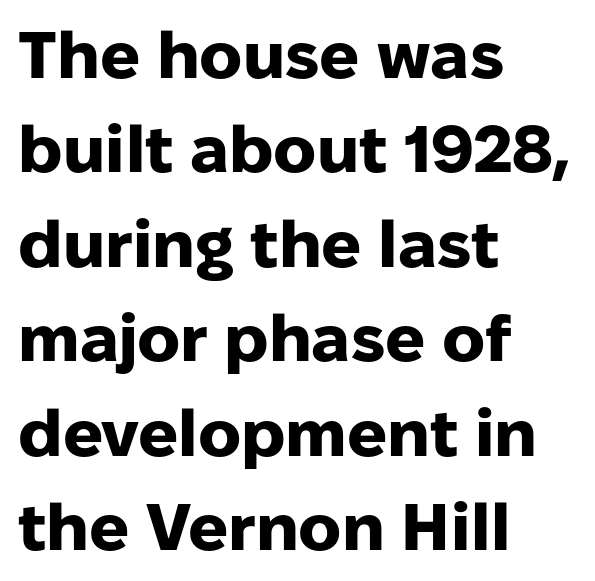
Q: Is the text bold? A: Yes.
Q: Is the text italic (slanted)? A: No, it is upright.
Q: Is the typeface a serif or a sans-serif typeface? A: Sans-serif.
Q: Is the text underlined? A: No.
Q: How is the paragraph aligned? A: Left-aligned.
Q: Is the spacing between letters normal or unusually wide? A: Normal.
Q: Is the spacing between lines tight, normal or loose? A: Normal.
Q: Width (condensed, normal, or wide)? A: Normal.
Q: Stroke contrast? A: Low.
Q: x-height? A: Medium.
Q: Monospaced? A: No.
